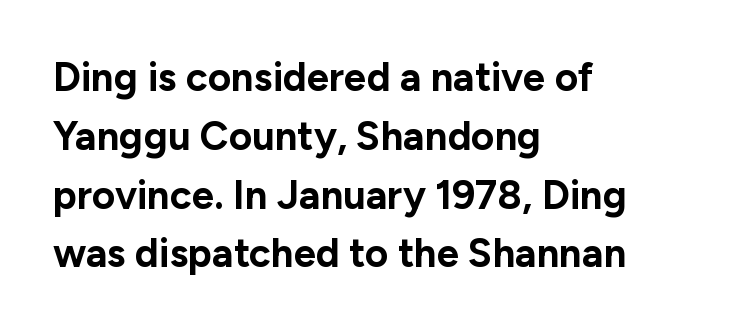
The face used here is proportionally spaced, like ordinary book or web type. The passage shown is emphatically bold. Decoration check: the copy has no underline. Stroke terminals: plain, sans-serif.
